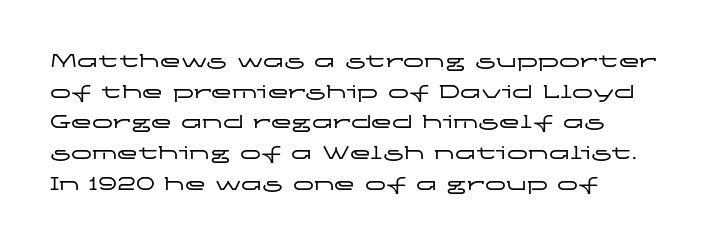
The image shows 21 px text type, upright; set left-aligned, normal line spacing (1.46x), normal letter spacing, not underlined.
